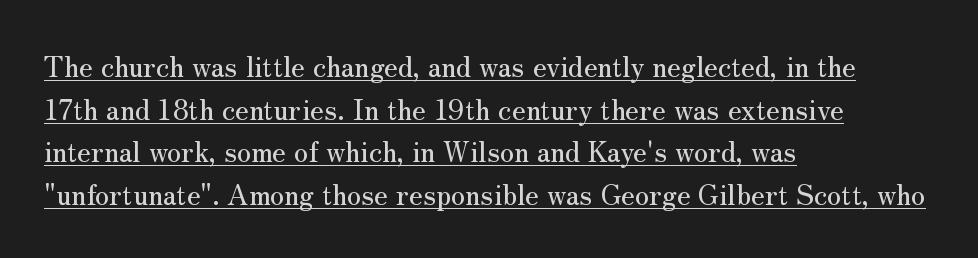
Layout note: lines flush left. The designer left line spacing at the default. Think of a printed novel: that variable character pitch is what you see here. Style check: upright.
